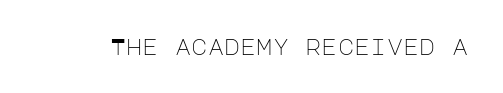
{"italic": "no", "bold": "no", "underline": "no", "letter_spacing": "normal", "letter_spacing_em": 0.0, "glyph_px": 22}
